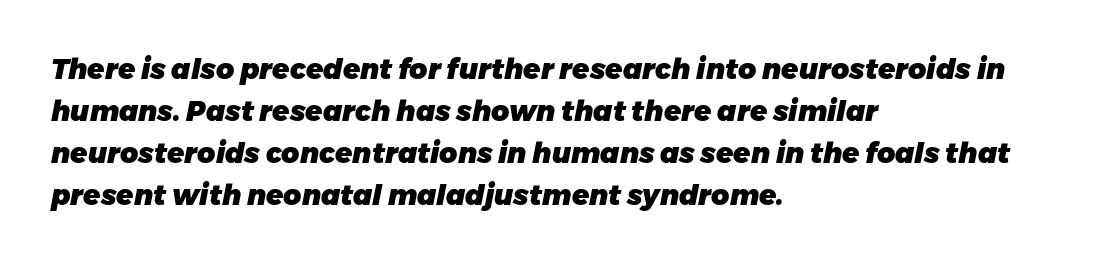
Q: Is the text bold? A: Yes.
Q: Is the text italic (slanted)? A: Yes, it leans right by about 11 degrees.
Q: Is the text underlined? A: No.
Q: How is the paragraph aligned? A: Left-aligned.
Q: Is the spacing between letters normal or unusually wide? A: Normal.
Q: Is the spacing between lines tight, normal or loose? A: Normal.
Q: Width (condensed, normal, or wide)? A: Normal.
Q: Stroke contrast? A: Low.
Q: x-height? A: Medium.
Q: Monospaced? A: No.
